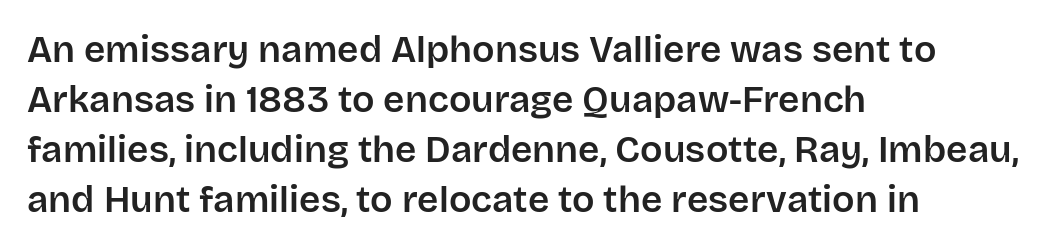
The image shows 37 px sans-serif type, upright; set left-aligned, normal line spacing (1.35x), normal letter spacing, not underlined; low stroke contrast and a large x-height.
